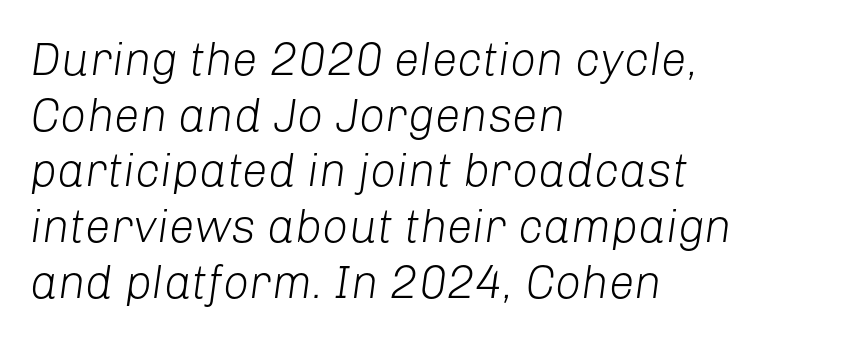
Is the type slanted? Yes — the strokes lean at a clear angle. The lines in this sample share a left origin and differ only in where they stop. The passage shown has conventional tracking throughout. This rendering features lettering with no underline. Is the stroke heavy? The answer is a plain regular-or-lighter.
